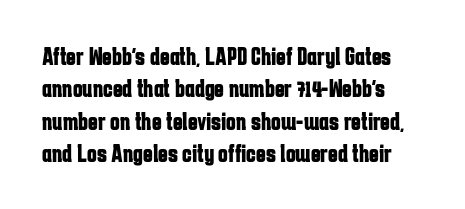
Q: Is the text bold? A: Yes.
Q: Is the text italic (slanted)? A: No, it is upright.
Q: Is the text underlined? A: No.
Q: Is the spacing between letters normal or unusually wide? A: Normal.
Q: Is the spacing between lines tight, normal or loose? A: Normal.
